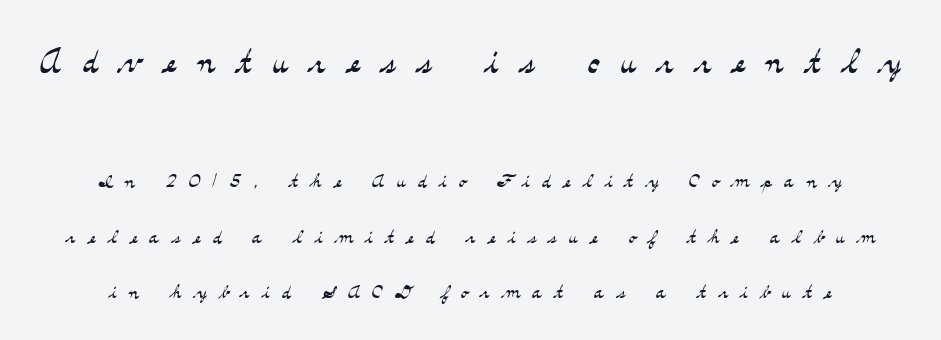
Q: Is the text bold? A: No.
Q: Is the text italic (slanted)? A: Yes.
Q: Is the typeface a serif or a sans-serif typeface? A: Serif.
Q: Is the text underlined? A: No.
Q: Is the spacing between letters normal or unusually wide? A: Unusually wide.
Q: Is the spacing between lines tight, normal or loose? A: Loose.
Q: Which block of text is set in a larger size, the first (top) or the second (bottom)? A: The first (top) one.
Q: Width (condensed, normal, or wide)? A: Wide.
Q: Stroke contrast? A: Medium.
Q: x-height? A: Small.
Q: Monospaced? A: No.
